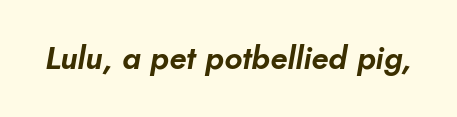
{"italic": "yes", "lean": "right", "slant_degrees": 10, "width": "normal", "stroke_contrast": "low", "x_height": "small", "monospaced": "no", "underline": "no", "letter_spacing": "normal", "letter_spacing_em": 0.0, "glyph_px": 32}
